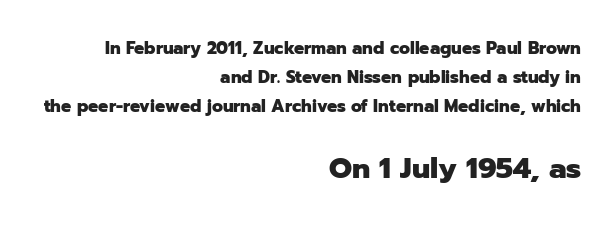
Q: Is the text bold? A: Yes.
Q: Is the text italic (slanted)? A: No, it is upright.
Q: Is the typeface a serif or a sans-serif typeface? A: Sans-serif.
Q: Is the text underlined? A: No.
Q: How is the paragraph aligned? A: Right-aligned.
Q: Is the spacing between letters normal or unusually wide? A: Normal.
Q: Which block of text is set in a larger size, the first (top) or the second (bottom)? A: The second (bottom) one.
Q: Width (condensed, normal, or wide)? A: Normal.
Q: Stroke contrast? A: Low.
Q: x-height? A: Medium.
Q: Monospaced? A: No.
